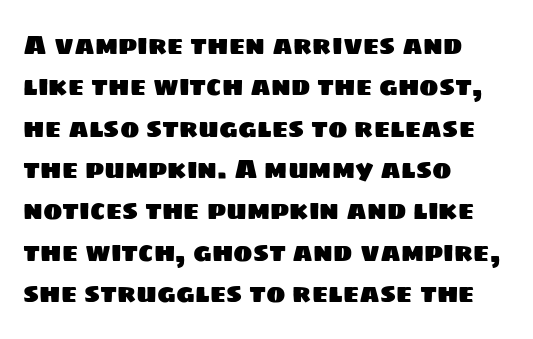
The image shows 26 px text type; set left-aligned, normal line spacing (1.59x), normal letter spacing, not underlined.
